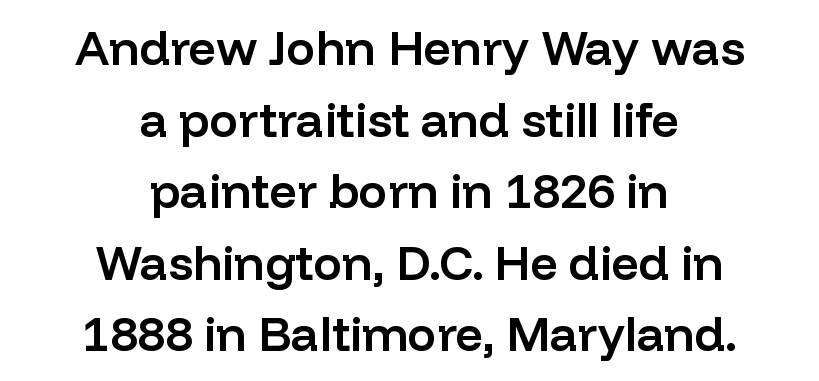
Q: Is the text bold? A: Semi-bold.
Q: Is the text italic (slanted)? A: No, it is upright.
Q: Is the typeface a serif or a sans-serif typeface? A: Sans-serif.
Q: Is the text underlined? A: No.
Q: How is the paragraph aligned? A: Centered.
Q: Is the spacing between letters normal or unusually wide? A: Normal.
Q: Is the spacing between lines tight, normal or loose? A: Normal.
Q: Width (condensed, normal, or wide)? A: Normal.
Q: Stroke contrast? A: Low.
Q: x-height? A: Medium.
Q: Monospaced? A: No.
